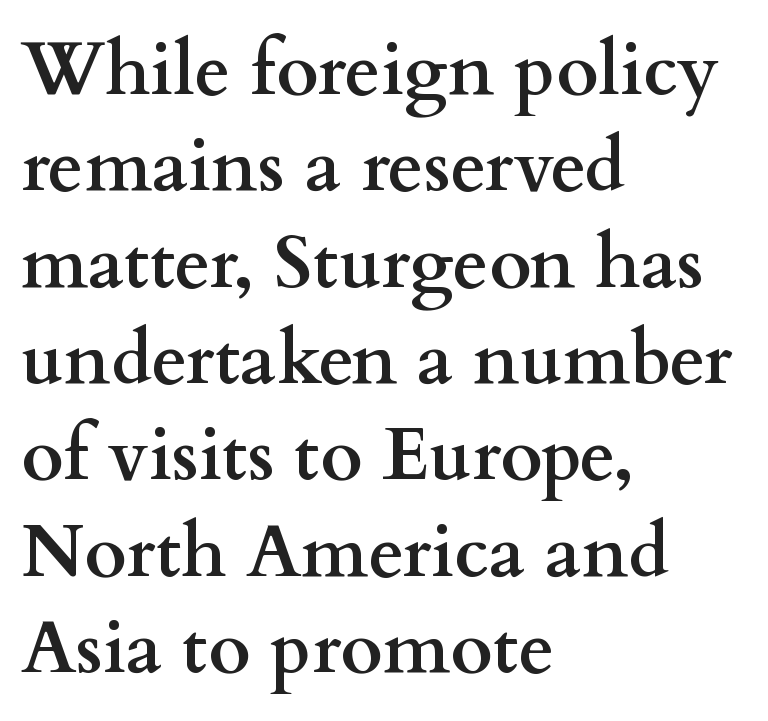
The image shows 73 px semibold, wide serif type, upright; set left-aligned, normal line spacing (1.32x), normal letter spacing, not underlined; medium stroke contrast and a small x-height.
